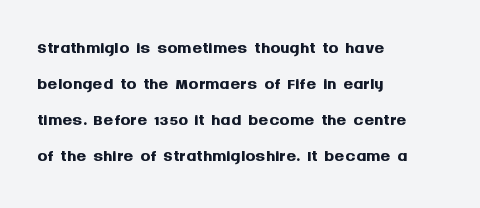
Q: Is the text bold? A: Yes.
Q: Is the text italic (slanted)? A: No, it is upright.
Q: Is the text underlined? A: No.
Q: How is the paragraph aligned? A: Left-aligned.
Q: Is the spacing between letters normal or unusually wide? A: Normal.
Q: Is the spacing between lines tight, normal or loose? A: Normal.
